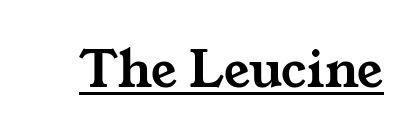
Glance below the letters and you will spot a drawn line. The passage shown is typeset with a serif family. These lines are rendered in a variable-pitch font. These lines keep a tight, regular rhythm from letter to letter.
